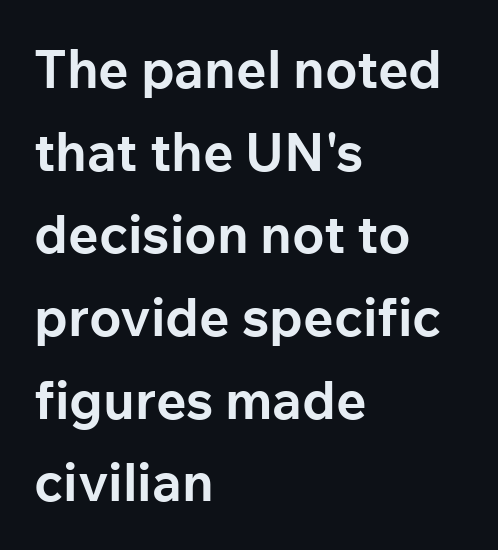
Q: Is the text bold? A: Yes.
Q: Is the text italic (slanted)? A: No, it is upright.
Q: Is the typeface a serif or a sans-serif typeface? A: Sans-serif.
Q: Is the text underlined? A: No.
Q: How is the paragraph aligned? A: Left-aligned.
Q: Is the spacing between letters normal or unusually wide? A: Normal.
Q: Is the spacing between lines tight, normal or loose? A: Normal.
Q: Width (condensed, normal, or wide)? A: Normal.
Q: Stroke contrast? A: Low.
Q: x-height? A: Medium.
Q: Monospaced? A: No.
